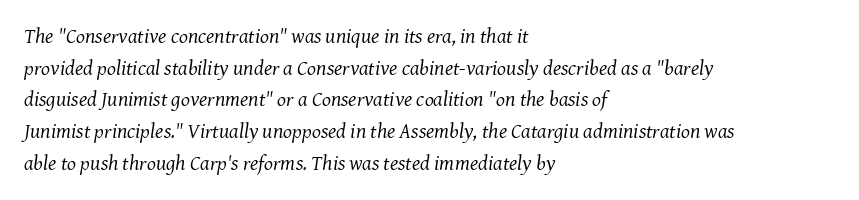
{"italic": "yes", "lean": "right", "slant_degrees": 8, "bold": "no", "underline": "no", "align": "left", "line_spacing": "normal", "line_spacing_ratio": 1.51, "letter_spacing": "normal", "letter_spacing_em": 0.0, "glyph_px": 21}
